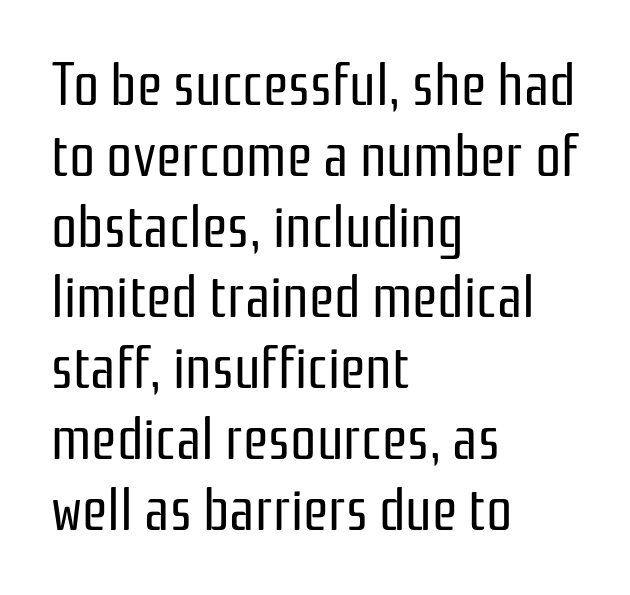
The image shows 58 px regular-weight, condensed sans-serif type, upright; set left-aligned, line spacing 1.22x, normal letter spacing, not underlined; low stroke contrast and a medium x-height.
